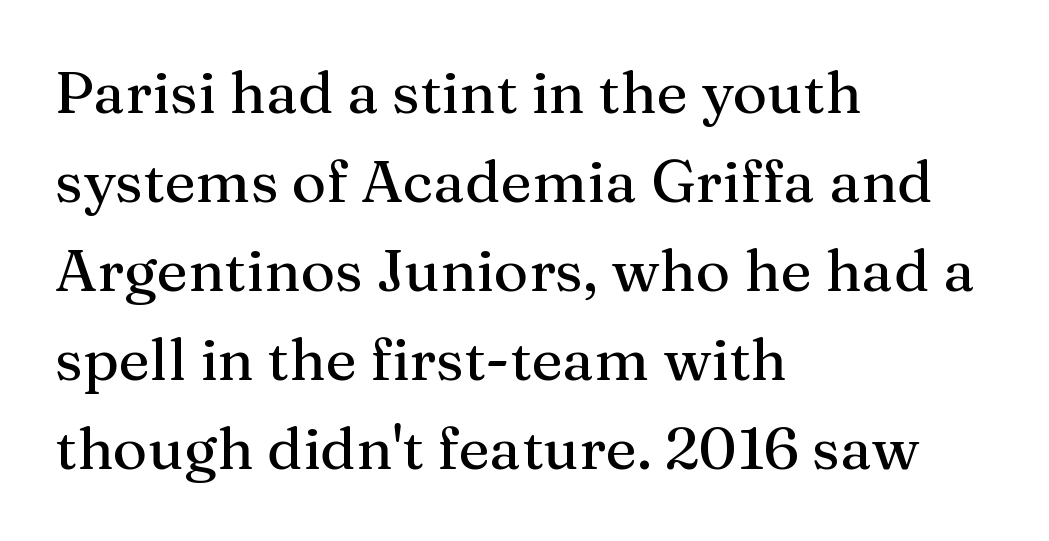
The image shows 59 px serif type, upright; set left-aligned, normal line spacing (1.51x), normal letter spacing, not underlined; medium stroke contrast and a medium x-height.
